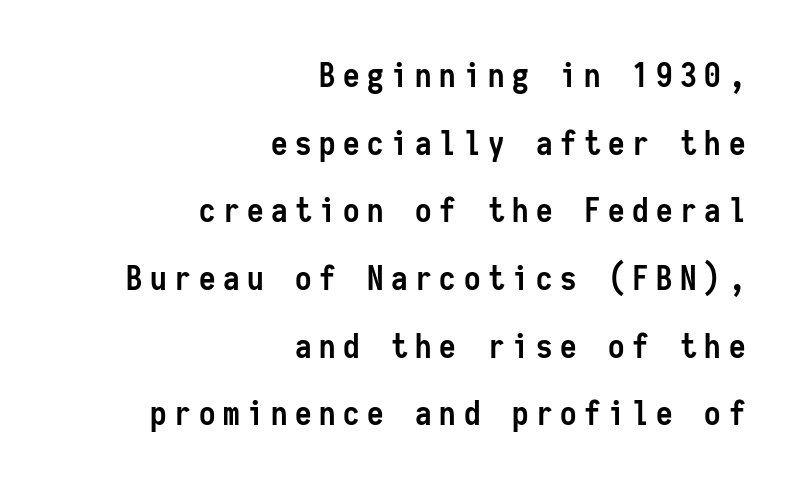
The image shows 33 px semibold, condensed sans-serif type, upright, monospaced; set right-aligned, loose line spacing (2.05x), unusually wide letter spacing (+0.23 em), not underlined; low stroke contrast and a medium x-height.
